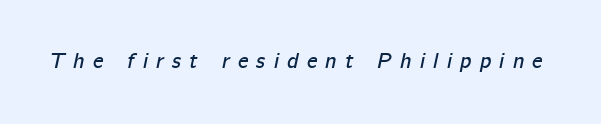
The rendering applies a slant to the glyphs. Short note: letters widely spaced. The specimen omits any rule beneath the text block's lines.
